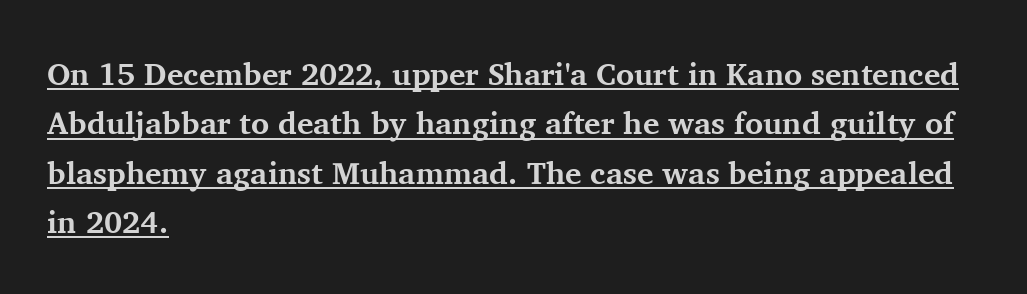
{"serif": "yes", "italic": "no", "bold": "yes", "weight": "bold", "width": "normal", "stroke_contrast": "medium", "x_height": "medium", "monospaced": "no", "underline": "yes", "align": "left", "line_spacing": "normal", "line_spacing_ratio": 1.59, "letter_spacing": "normal", "letter_spacing_em": 0.0, "glyph_px": 31}
